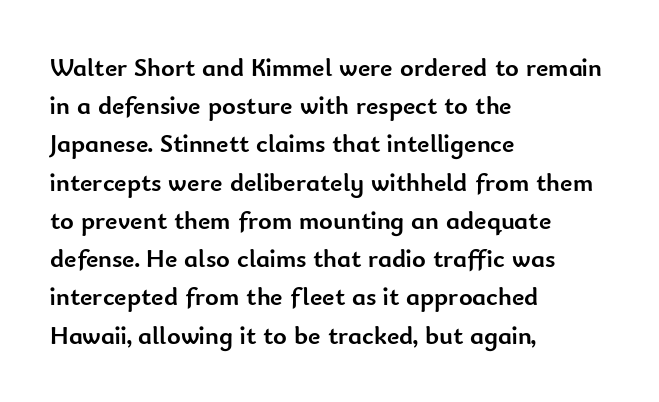
{"italic": "no", "bold": "yes", "underline": "no", "align": "left", "line_spacing": "normal", "line_spacing_ratio": 1.47, "letter_spacing": "normal", "letter_spacing_em": 0.0, "glyph_px": 26}
